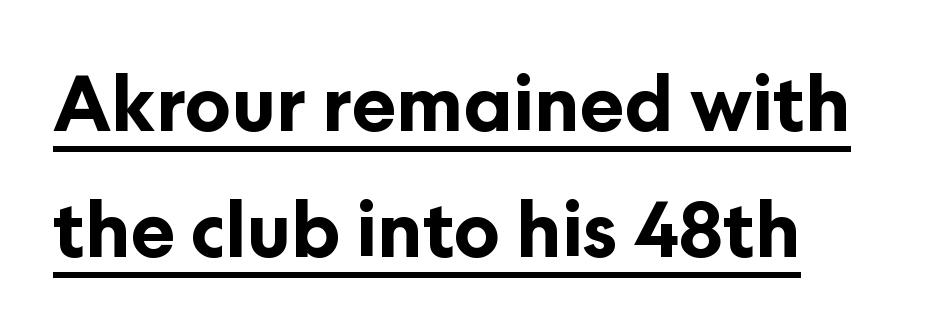
The text was rendered using a sans face with plain stroke endings. Characters remain perfectly vertical along every line. The typesetting leans heavy: a genuine bold. The typesetter has applied underlining to the passage shown. A normal amount of white space separates one row of letters from the next.
